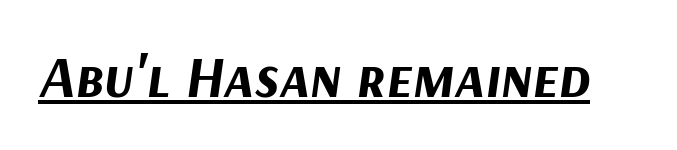
Q: Is the text bold? A: Yes.
Q: Is the text italic (slanted)? A: Yes, it leans right by about 9 degrees.
Q: Is the text underlined? A: Yes.
Q: Is the spacing between letters normal or unusually wide? A: Normal.
Q: Width (condensed, normal, or wide)? A: Normal.
Q: Stroke contrast? A: Medium.
Q: x-height? A: Medium.
Q: Monospaced? A: No.
